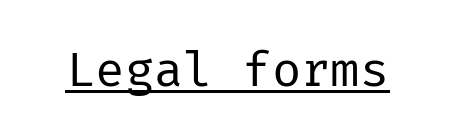
The image shows 49 px regular-weight sans-serif type, upright; set normal letter spacing, underlined; low stroke contrast and a medium x-height.
